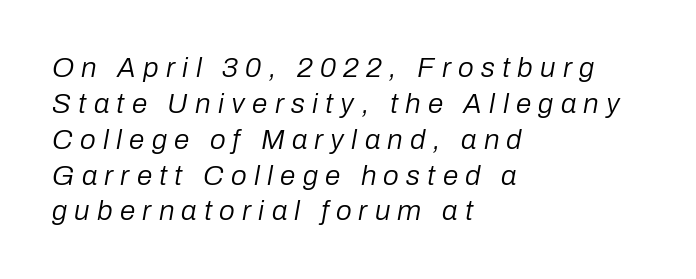
This rendering uses left alignment, leaving the right contour irregular. Anything drawn beneath the words? Only blank space. Here the glyphs are tracked loosely, breaking word shapes into spaced letters. The weight would be labelled regular, book, light, or lighter still. If you measured baseline to baseline, you'd find a middling distance.
